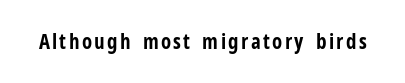
{"italic": "no", "bold": "yes", "underline": "no", "glyph_px": 21}
